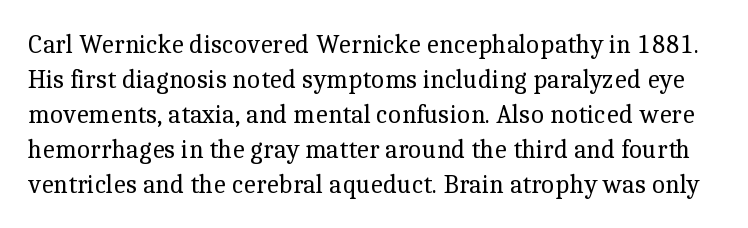
{"italic": "no", "bold": "no", "underline": "no", "line_spacing": "normal", "line_spacing_ratio": 1.35, "letter_spacing": "normal", "letter_spacing_em": 0.0, "glyph_px": 26}
